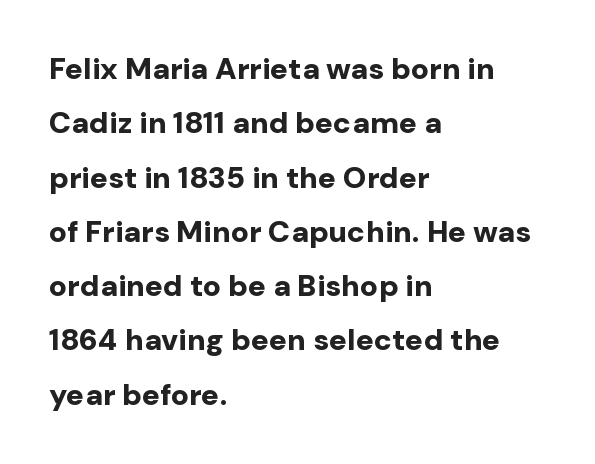
The image shows 30 px bold sans-serif type, upright; set left-aligned, line spacing 1.81x, normal letter spacing, not underlined; low stroke contrast and a medium x-height.
